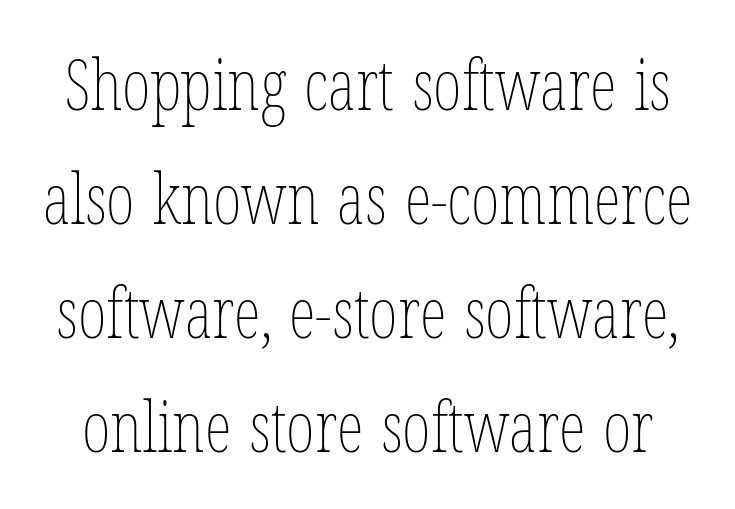
The image shows 69 px thin, condensed type, upright; set normal line spacing (1.65x), normal letter spacing, not underlined; low stroke contrast and a medium x-height.
